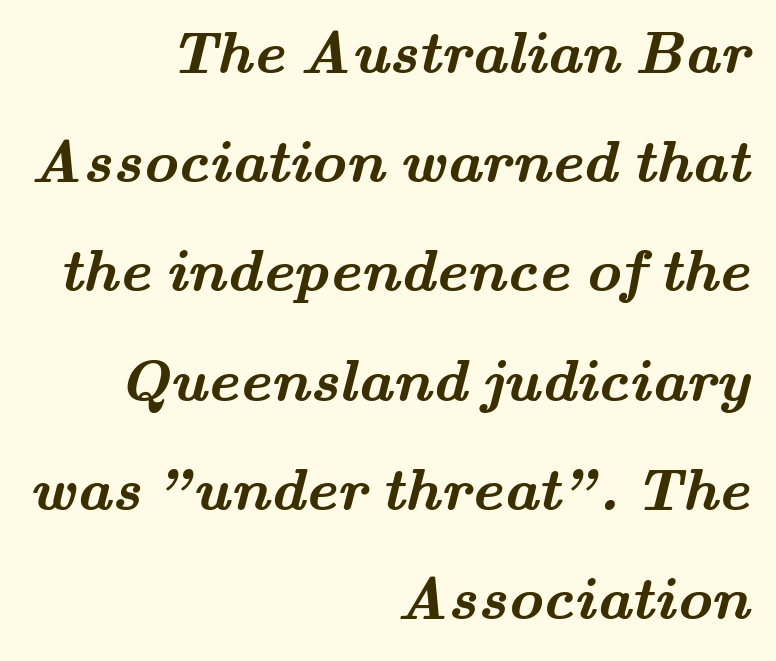
The image shows 60 px semibold, wide serif type; set right-aligned, line spacing 1.82x, normal letter spacing, not underlined; medium stroke contrast and a small x-height.
